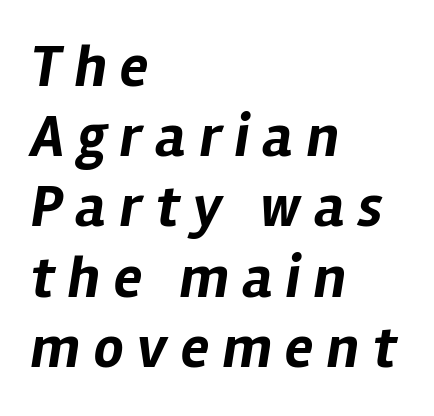
Q: Is the text bold? A: Yes.
Q: Is the text italic (slanted)? A: Yes, it leans right by about 12 degrees.
Q: Is the text underlined? A: No.
Q: How is the paragraph aligned? A: Left-aligned.
Q: Is the spacing between letters normal or unusually wide? A: Unusually wide.
Q: Width (condensed, normal, or wide)? A: Normal.
Q: Stroke contrast? A: Low.
Q: x-height? A: Medium.
Q: Monospaced? A: No.
